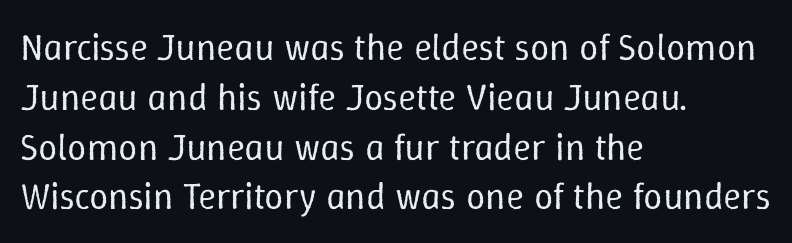
The image shows 38 px regular-weight type, upright; set left-aligned, normal line spacing (1.31x), normal letter spacing, not underlined; low stroke contrast and a medium x-height.
